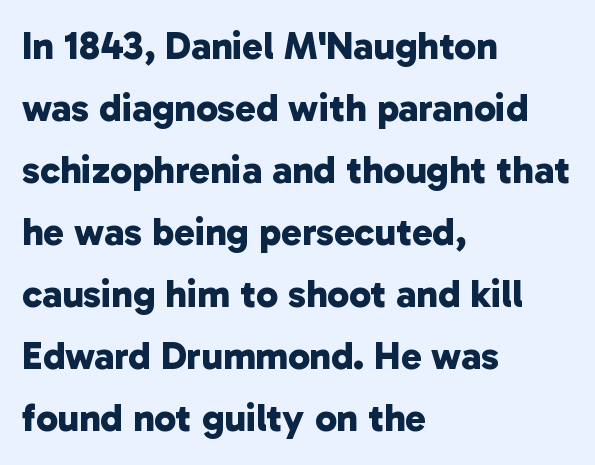
{"serif": "no", "bold": "yes", "weight": "bold", "width": "normal", "stroke_contrast": "low", "x_height": "medium", "monospaced": "no", "underline": "no", "align": "left", "line_spacing": "normal", "line_spacing_ratio": 1.59, "letter_spacing": "normal", "letter_spacing_em": 0.0, "glyph_px": 39}
